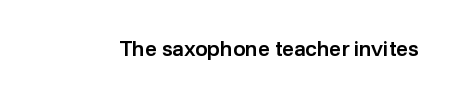
Q: Is the text bold? A: Semi-bold.
Q: Is the text italic (slanted)? A: No, it is upright.
Q: Is the text underlined? A: No.
Q: Is the spacing between letters normal or unusually wide? A: Normal.
